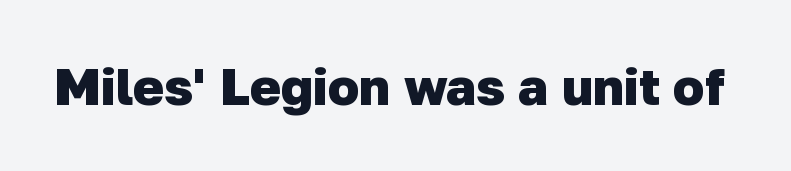
Q: Is the text bold? A: Yes.
Q: Is the typeface a serif or a sans-serif typeface? A: Sans-serif.
Q: Is the text underlined? A: No.
Q: Is the spacing between letters normal or unusually wide? A: Normal.
Q: Width (condensed, normal, or wide)? A: Normal.
Q: Stroke contrast? A: Low.
Q: x-height? A: Medium.
Q: Monospaced? A: No.
